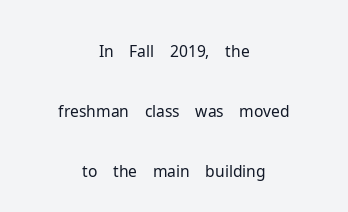
{"serif": "no", "italic": "no", "bold": "no", "weight": "light", "width": "normal", "stroke_contrast": "low", "x_height": "medium", "monospaced": "no", "underline": "no", "align": "center", "line_spacing_ratio": 1.88, "letter_spacing": "normal", "letter_spacing_em": 0.0, "glyph_px": 32}
